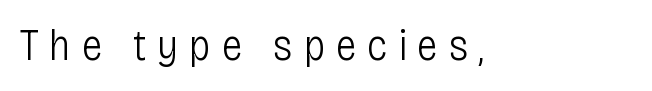
Rule under the text: the space is simply empty. Letterform terminals end flat and unadorned throughout the passage. Look at the tracking — it's clearly loosened, letters drifting apart. A quiet, ordinary-to-light weight characterises the typeface.
